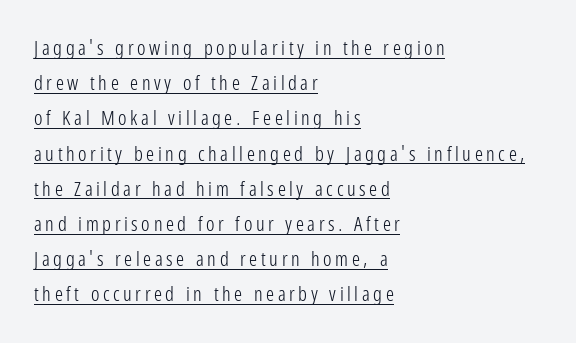
Vertical stems look standard width or narrower in stroke. Line beginnings align vertically; line endings do not. Tall strokes in this sample are plumb rather than angled. Honestly, the underline is the first thing you notice here.
